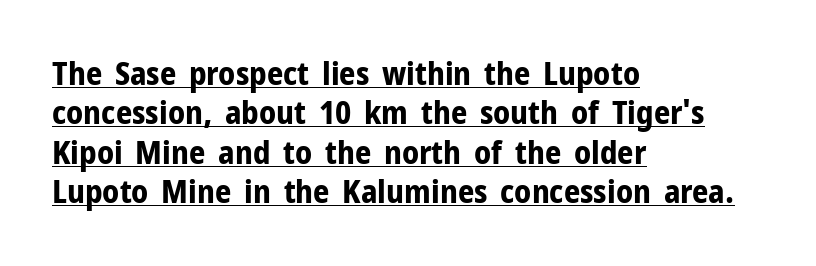
The image shows 32 px bold sans-serif type, upright; set left-aligned, line spacing 1.23x, normal letter spacing, underlined; low stroke contrast and a medium x-height.
